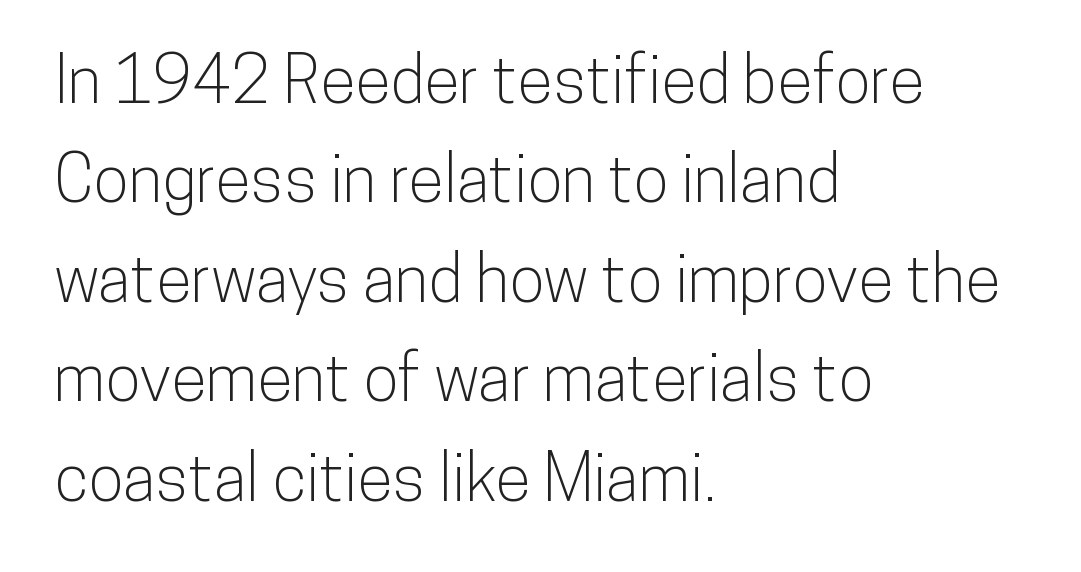
{"serif": "no", "italic": "no", "width": "condensed", "stroke_contrast": "low", "x_height": "medium", "monospaced": "no", "underline": "no", "align": "left", "line_spacing": "normal", "line_spacing_ratio": 1.53, "letter_spacing": "normal", "letter_spacing_em": 0.0, "glyph_px": 65}
